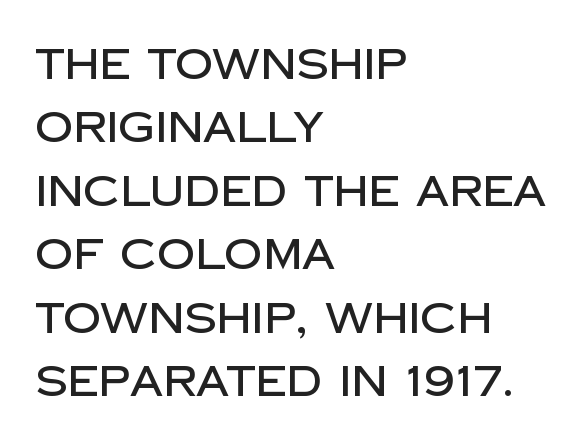
The image shows 42 px sans-serif type, upright; set left-aligned, normal line spacing (1.51x), normal letter spacing, not underlined; low stroke contrast and a large x-height.
